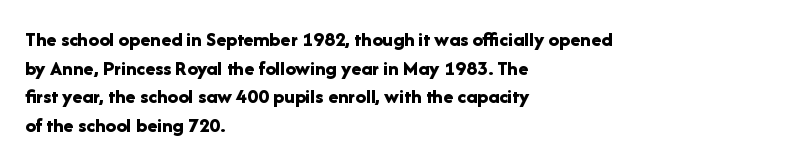
The image shows 21 px bold type, upright; set left-aligned, normal line spacing (1.36x), normal letter spacing, not underlined.
